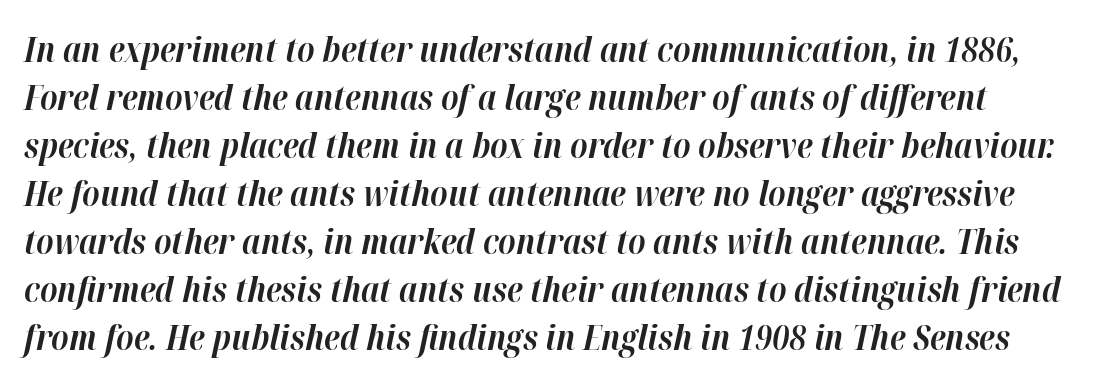
Q: Is the text bold? A: Yes.
Q: Is the text italic (slanted)? A: Yes, it leans right by about 12 degrees.
Q: Is the text underlined? A: No.
Q: Is the spacing between letters normal or unusually wide? A: Normal.
Q: Is the spacing between lines tight, normal or loose? A: Normal.
Q: Width (condensed, normal, or wide)? A: Normal.
Q: Stroke contrast? A: High.
Q: x-height? A: Medium.
Q: Monospaced? A: No.
